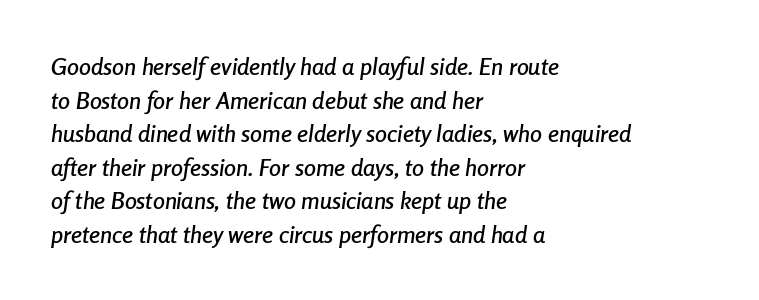
The image shows 24 px text type, italic (leaning right); set left-aligned, normal line spacing (1.4x), normal letter spacing, not underlined.
